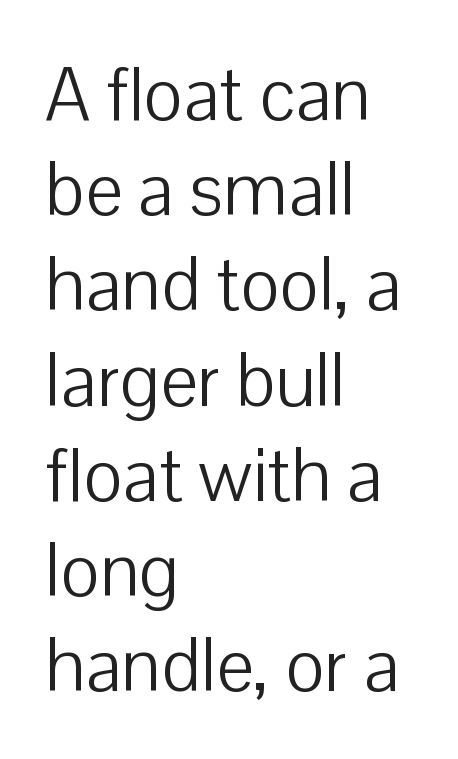
The image shows 75 px light sans-serif type, upright; set left-aligned, normal line spacing (1.27x), normal letter spacing, not underlined; low stroke contrast and a medium x-height.
